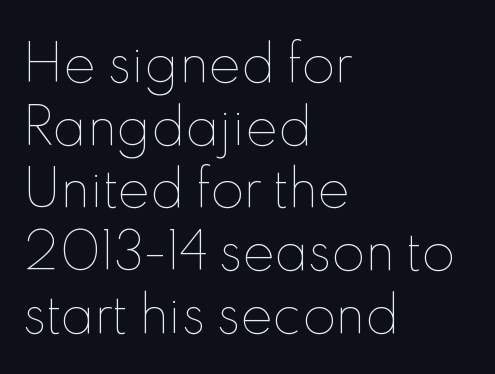
{"italic": "no", "bold": "no", "weight": "thin", "width": "normal", "x_height": "small", "monospaced": "no", "underline": "no", "align": "left", "line_spacing": "normal", "line_spacing_ratio": 1.28, "letter_spacing": "normal", "letter_spacing_em": 0.0, "glyph_px": 49}
